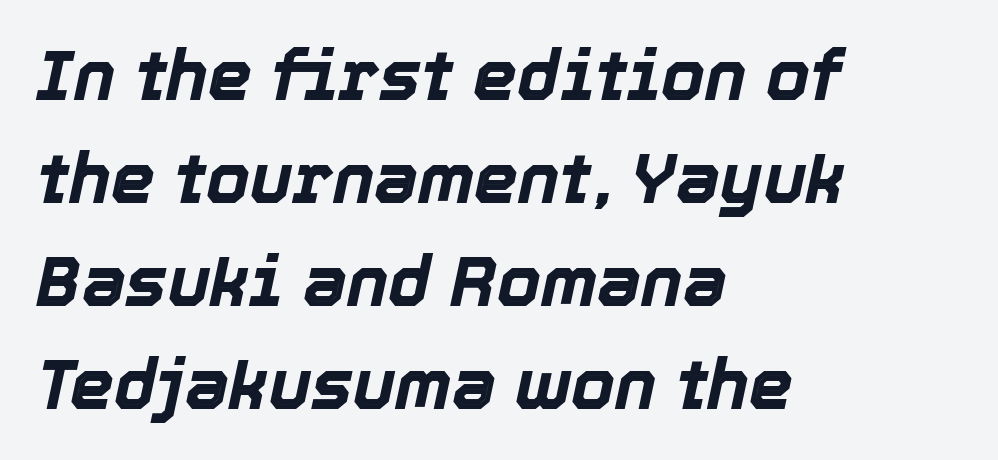
Q: Is the text bold? A: Yes.
Q: Is the text italic (slanted)? A: Yes, it leans right by about 12 degrees.
Q: Is the text underlined? A: No.
Q: How is the paragraph aligned? A: Left-aligned.
Q: Is the spacing between letters normal or unusually wide? A: Normal.
Q: Is the spacing between lines tight, normal or loose? A: Normal.
Q: Width (condensed, normal, or wide)? A: Normal.
Q: x-height? A: Medium.
Q: Monospaced? A: No.
